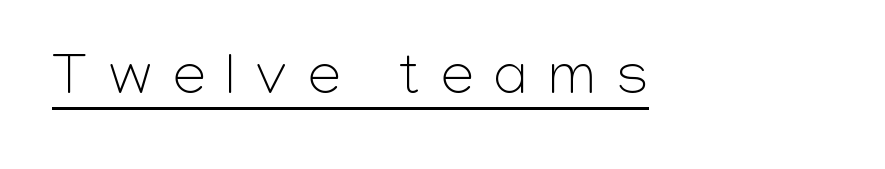
{"serif": "no", "italic": "no", "bold": "no", "weight": "light", "width": "normal", "stroke_contrast": "low", "x_height": "medium", "monospaced": "no", "underline": "yes", "letter_spacing": "wide", "letter_spacing_em": 0.36, "glyph_px": 59}
